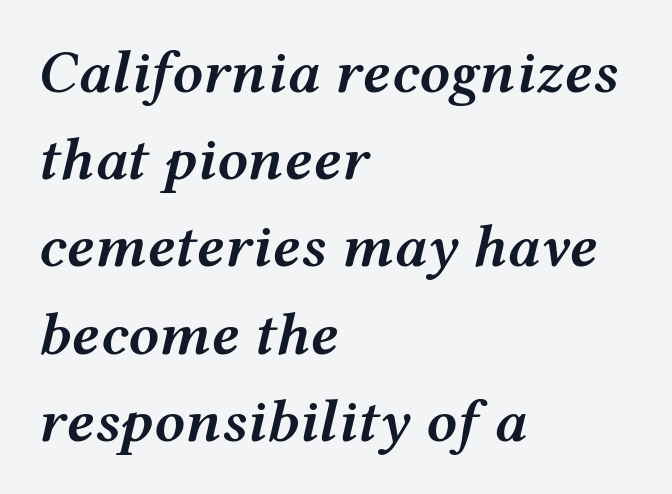
{"italic": "yes", "lean": "right", "slant_degrees": 12, "bold": "semi", "weight": "semibold", "width": "wide", "stroke_contrast": "medium", "x_height": "medium", "monospaced": "no", "underline": "no", "align": "left", "line_spacing": "normal", "line_spacing_ratio": 1.43, "letter_spacing": "normal", "letter_spacing_em": 0.0, "glyph_px": 61}
